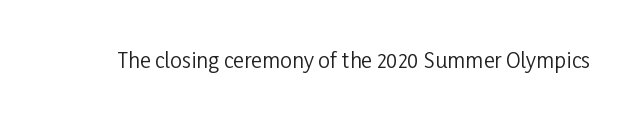
The image shows 21 px text type, upright; set normal letter spacing, not underlined.
